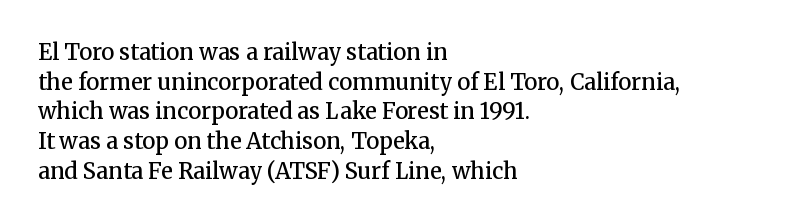
{"italic": "no", "bold": "semi", "underline": "no", "align": "left", "line_spacing": "normal", "line_spacing_ratio": 1.35, "letter_spacing": "normal", "letter_spacing_em": 0.0, "glyph_px": 22}
